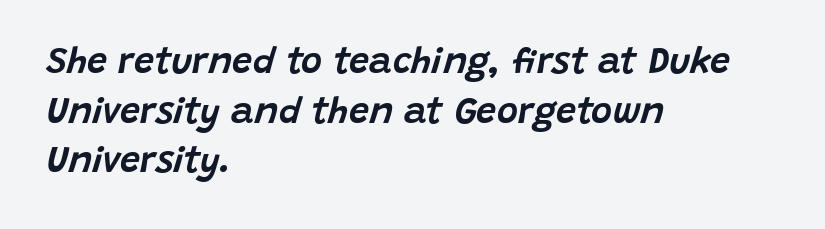
The image shows 36 px text type, italic (leaning right); set left-aligned, normal line spacing (1.38x), normal letter spacing, not underlined; low stroke contrast and a large x-height.
